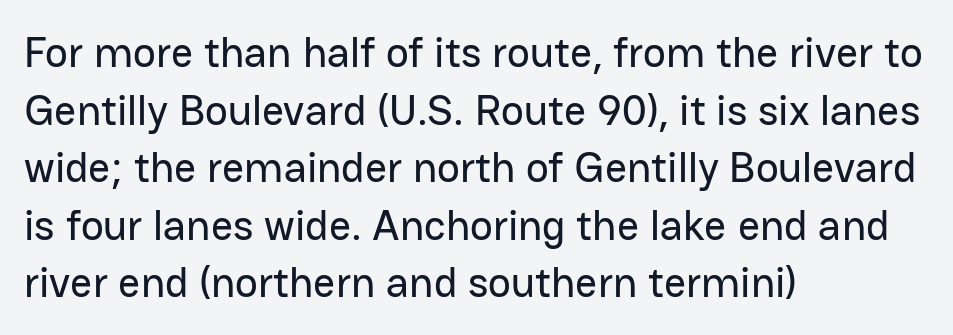
Q: Is the text italic (slanted)? A: No, it is upright.
Q: Is the typeface a serif or a sans-serif typeface? A: Sans-serif.
Q: Is the text underlined? A: No.
Q: How is the paragraph aligned? A: Left-aligned.
Q: Is the spacing between letters normal or unusually wide? A: Normal.
Q: Is the spacing between lines tight, normal or loose? A: Normal.
Q: Width (condensed, normal, or wide)? A: Normal.
Q: Stroke contrast? A: Low.
Q: x-height? A: Medium.
Q: Monospaced? A: No.
